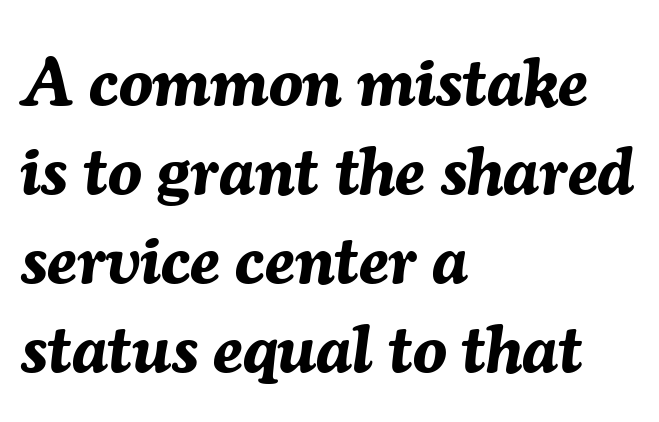
Stroke thickness is high; the sample reads as a true bold. Line beginnings align vertically; line endings do not. The space between consecutive lines is moderate. What stands out about the letter spacing? Nothing — it is the standard amount. The passage shown is typed in a proportional face where columns would drift. The face used here has a pronounced slope to its letters.
